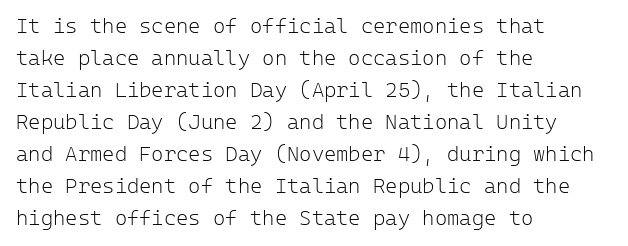
Q: Is the text bold? A: No.
Q: Is the text italic (slanted)? A: No, it is upright.
Q: Is the text underlined? A: No.
Q: How is the paragraph aligned? A: Left-aligned.
Q: Is the spacing between letters normal or unusually wide? A: Normal.
Q: Is the spacing between lines tight, normal or loose? A: Normal.
